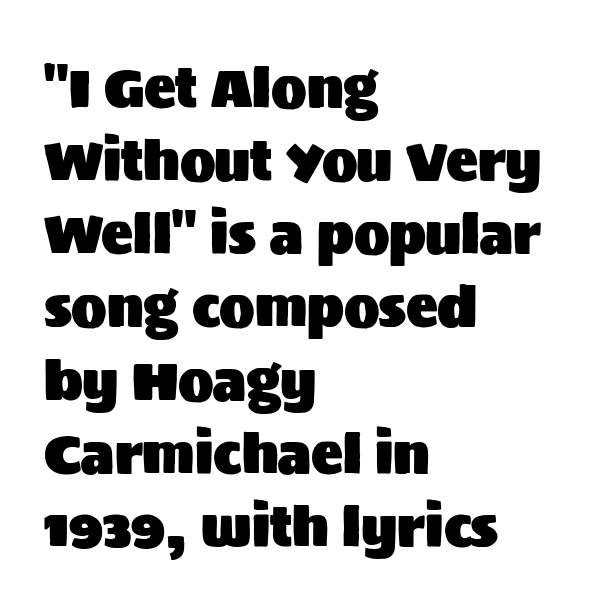
Reading down the block, your eye returns to a fixed left position each line. Is this a fixed-width face? No — the glyphs have proportional, varying widths. The passage shown is not underscored anywhere. Letter spacing: default. Italic: no, the glyphs are upright roman.
